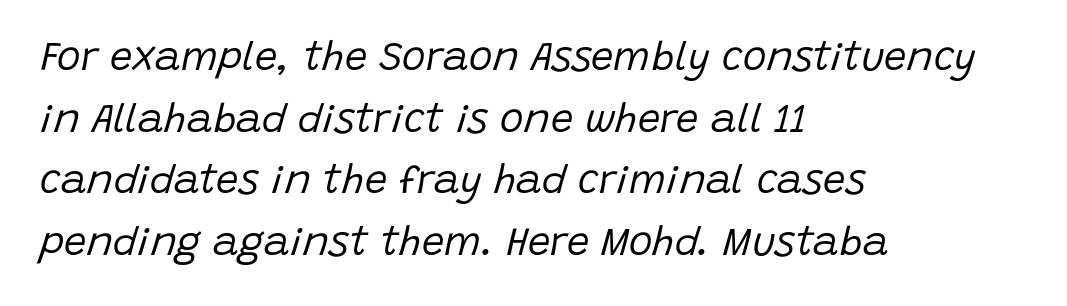
The image shows 40 px regular-weight type, italic (leaning right); set left-aligned, normal line spacing (1.54x), normal letter spacing, not underlined; low stroke contrast and a large x-height.
